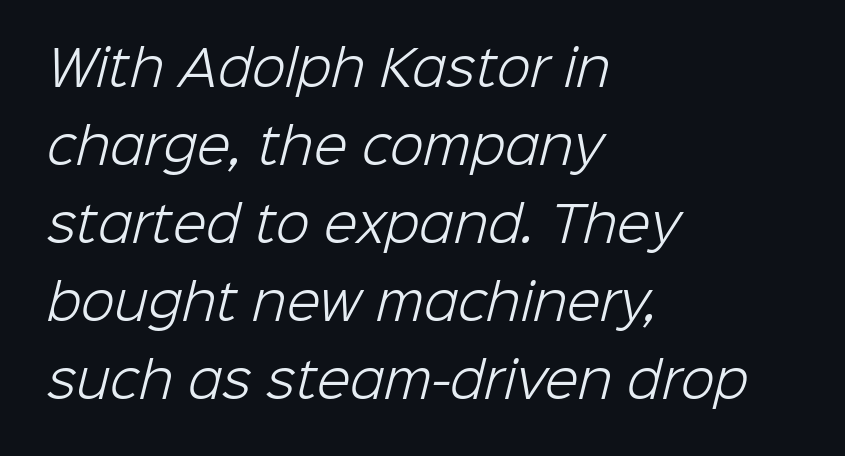
Q: Is the text bold? A: No.
Q: Is the typeface a serif or a sans-serif typeface? A: Sans-serif.
Q: Is the text underlined? A: No.
Q: How is the paragraph aligned? A: Left-aligned.
Q: Is the spacing between letters normal or unusually wide? A: Normal.
Q: Is the spacing between lines tight, normal or loose? A: Normal.
Q: Width (condensed, normal, or wide)? A: Normal.
Q: Stroke contrast? A: Low.
Q: x-height? A: Medium.
Q: Monospaced? A: No.
